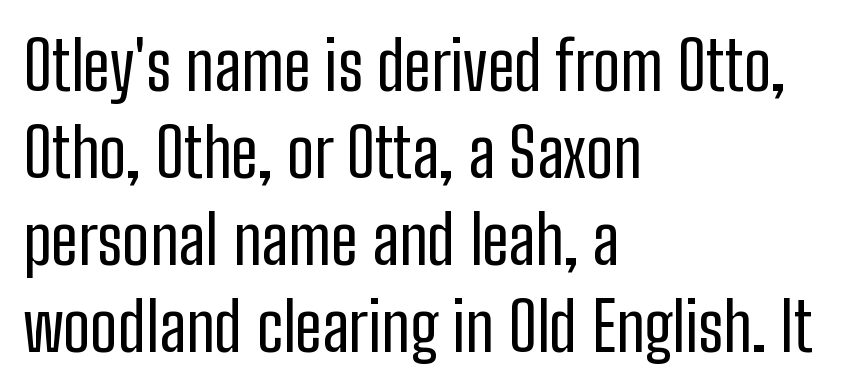
Q: Is the text bold? A: No.
Q: Is the text italic (slanted)? A: No, it is upright.
Q: Is the typeface a serif or a sans-serif typeface? A: Sans-serif.
Q: Is the text underlined? A: No.
Q: How is the paragraph aligned? A: Left-aligned.
Q: Is the spacing between letters normal or unusually wide? A: Normal.
Q: Is the spacing between lines tight, normal or loose? A: Normal.
Q: Width (condensed, normal, or wide)? A: Condensed.
Q: Stroke contrast? A: Low.
Q: x-height? A: Medium.
Q: Monospaced? A: No.
